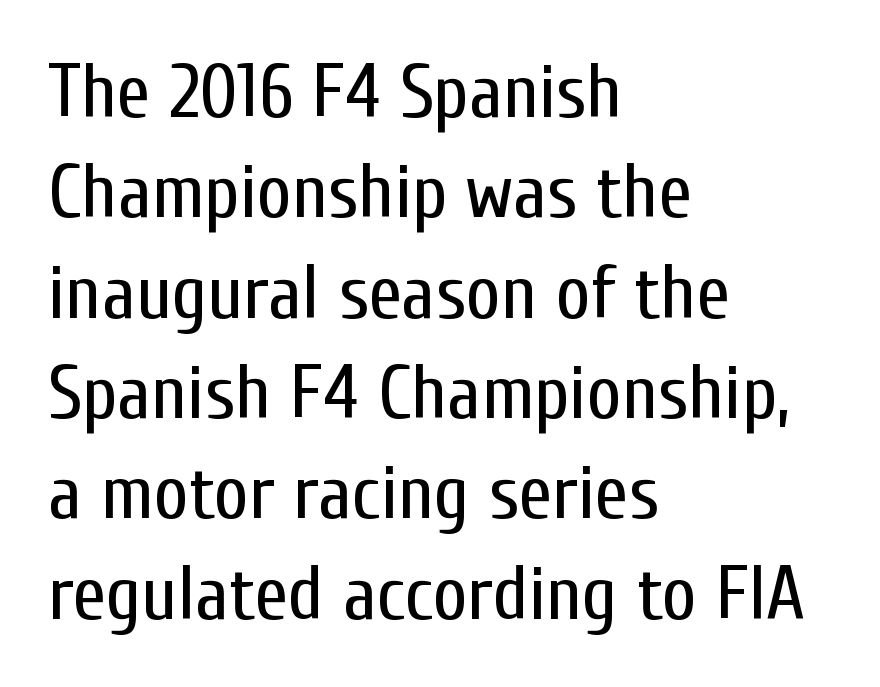
{"serif": "no", "italic": "no", "bold": "no", "weight": "regular", "width": "condensed", "stroke_contrast": "low", "x_height": "medium", "monospaced": "no", "underline": "no", "align": "left", "line_spacing": "normal", "line_spacing_ratio": 1.32, "letter_spacing": "normal", "letter_spacing_em": 0.0, "glyph_px": 76}
